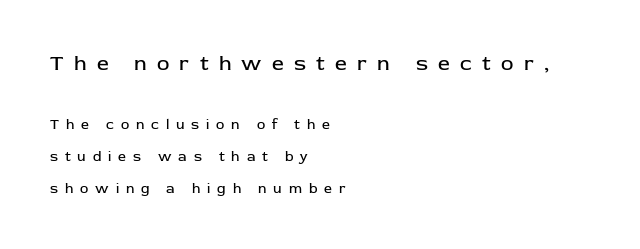
{"italic": "no", "bold": "no", "underline": "no", "align": "left", "line_spacing": "loose", "line_spacing_ratio": 2.29, "letter_spacing": "wide", "letter_spacing_em": 0.49, "larger_block": "first", "size_ratio": 1.5, "glyph_px": 21}
